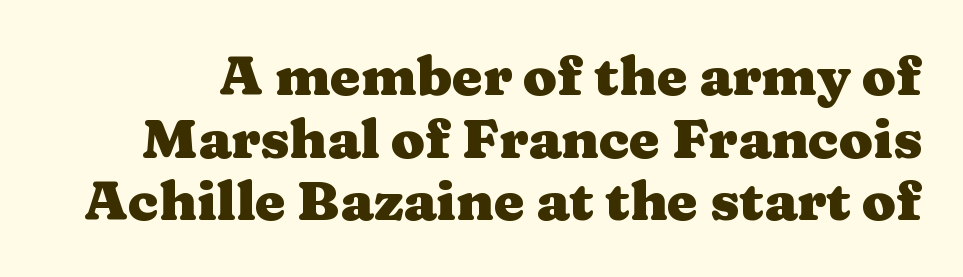
Varying glyph widths throughout — classic text-font behaviour. Does the type have serifs? Yes, each stem ends in a small foot. This is roman type, the default non-slanted kind. Compared with typical paragraphs, the rows here are closer together.
